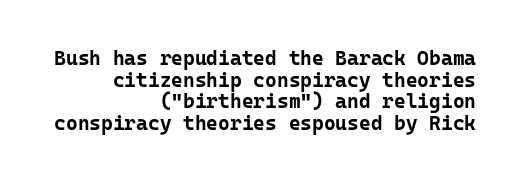
The image shows 20 px bold type, upright; set right-aligned, tight line spacing (1.08x), normal letter spacing, not underlined.
